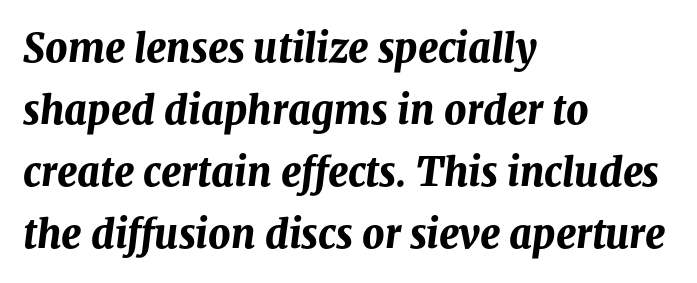
{"italic": "yes", "lean": "right", "slant_degrees": 8, "bold": "yes", "weight": "bold", "width": "normal", "stroke_contrast": "medium", "x_height": "medium", "monospaced": "no", "underline": "no", "align": "left", "line_spacing": "normal", "line_spacing_ratio": 1.59, "letter_spacing": "normal", "letter_spacing_em": 0.0, "glyph_px": 39}
